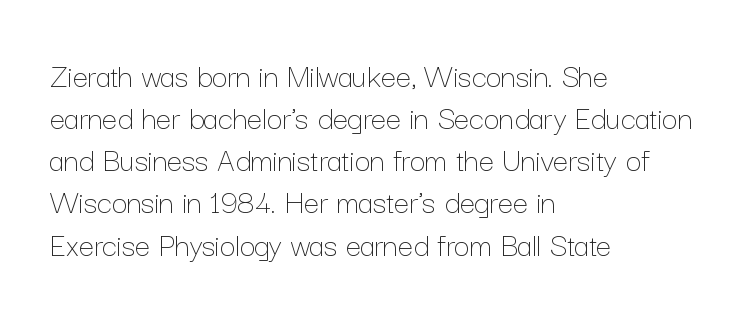
{"italic": "no", "bold": "no", "weight": "thin", "width": "normal", "stroke_contrast": "low", "x_height": "medium", "monospaced": "no", "underline": "no", "align": "left", "line_spacing_ratio": 1.24, "letter_spacing": "normal", "letter_spacing_em": 0.0, "glyph_px": 34}
